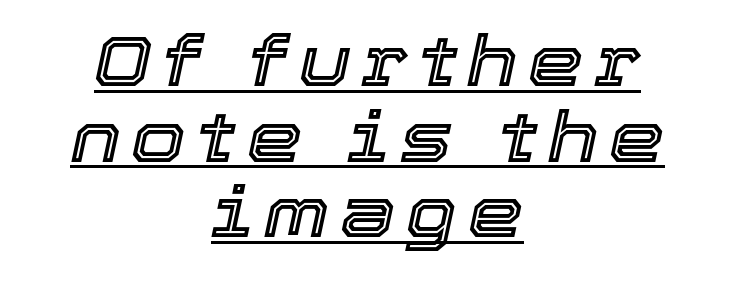
{"italic": "yes", "lean": "right", "slant_degrees": 12, "width": "normal", "x_height": "medium", "monospaced": "no", "underline": "yes", "align": "center", "line_spacing": "tight", "line_spacing_ratio": 1.08, "glyph_px": 70}
